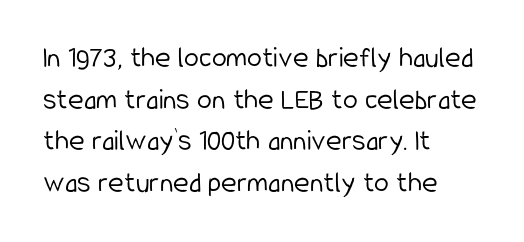
The image shows 30 px light, condensed sans-serif type, upright; set left-aligned, normal line spacing (1.39x), normal letter spacing, not underlined; low stroke contrast and a medium x-height.
